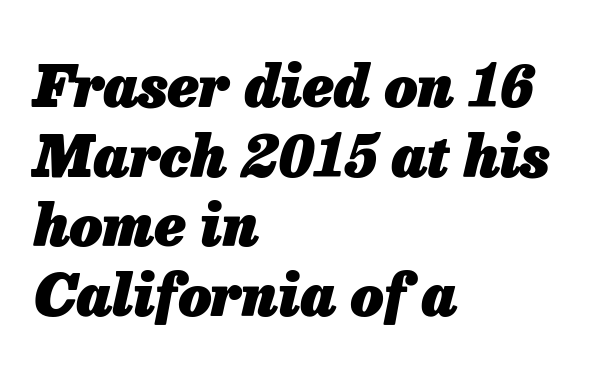
Q: Is the text bold? A: Yes.
Q: Is the text italic (slanted)? A: Yes, it leans right by about 13 degrees.
Q: Is the text underlined? A: No.
Q: How is the paragraph aligned? A: Left-aligned.
Q: Is the spacing between letters normal or unusually wide? A: Normal.
Q: Width (condensed, normal, or wide)? A: Normal.
Q: Stroke contrast? A: Low.
Q: x-height? A: Medium.
Q: Monospaced? A: No.
